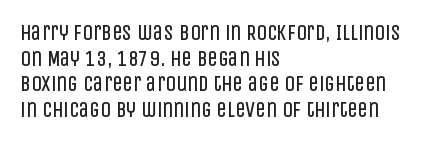
{"italic": "no", "bold": "no", "underline": "no", "align": "left", "line_spacing_ratio": 1.22, "letter_spacing": "normal", "letter_spacing_em": 0.0, "glyph_px": 21}
